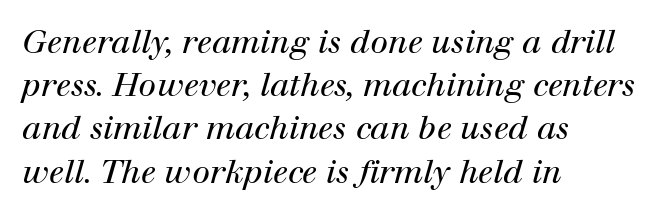
The image shows 32 px regular-weight serif type, italic (leaning right); set left-aligned, normal line spacing (1.35x), normal letter spacing, not underlined; high stroke contrast and a medium x-height.
